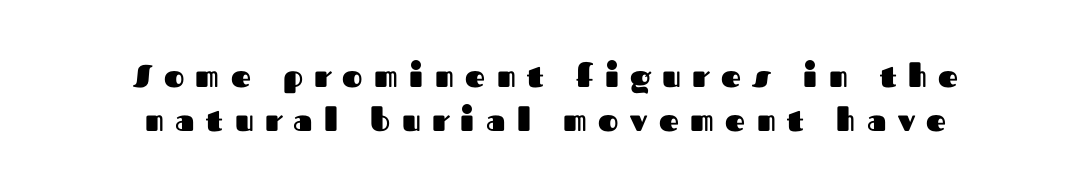
The image shows 31 px heavy sans-serif type, upright; set centered, normal line spacing (1.41x), unusually wide letter spacing (+0.37 em), not underlined; medium stroke contrast and a medium x-height.
